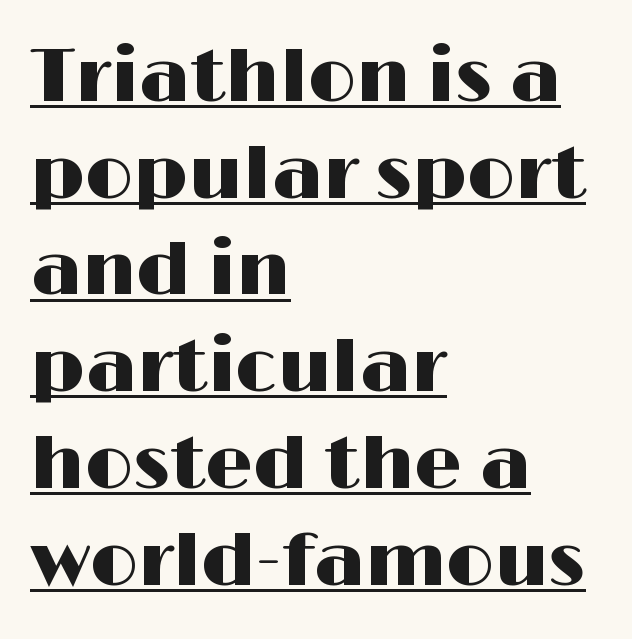
{"serif": "no", "italic": "no", "width": "wide", "stroke_contrast": "high", "x_height": "medium", "monospaced": "no", "underline": "yes", "align": "left", "line_spacing": "normal", "line_spacing_ratio": 1.29, "letter_spacing": "normal", "letter_spacing_em": 0.0, "glyph_px": 75}
